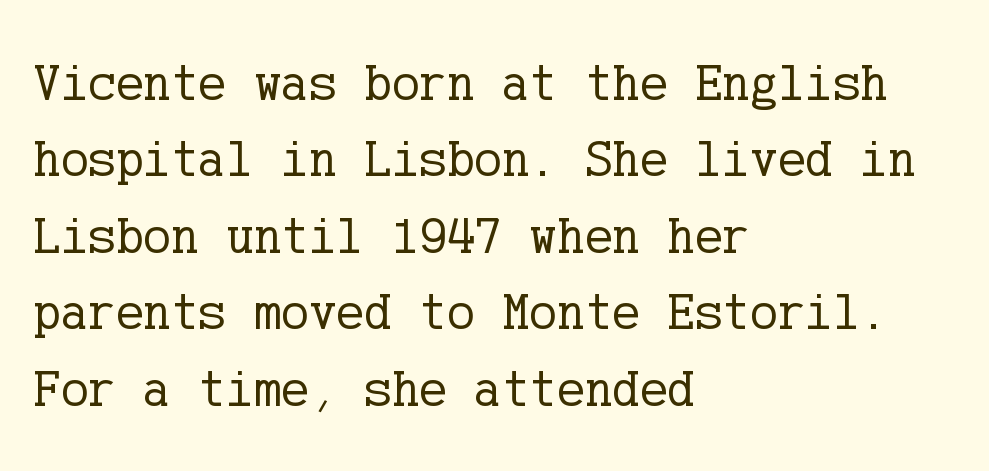
The face used here is seriffed, in the tradition of book romans. Type without underlining. A student would call this left alignment; a typographer would say flush left, rag right. Glyph-to-glyph distance matches everyday printed text.
